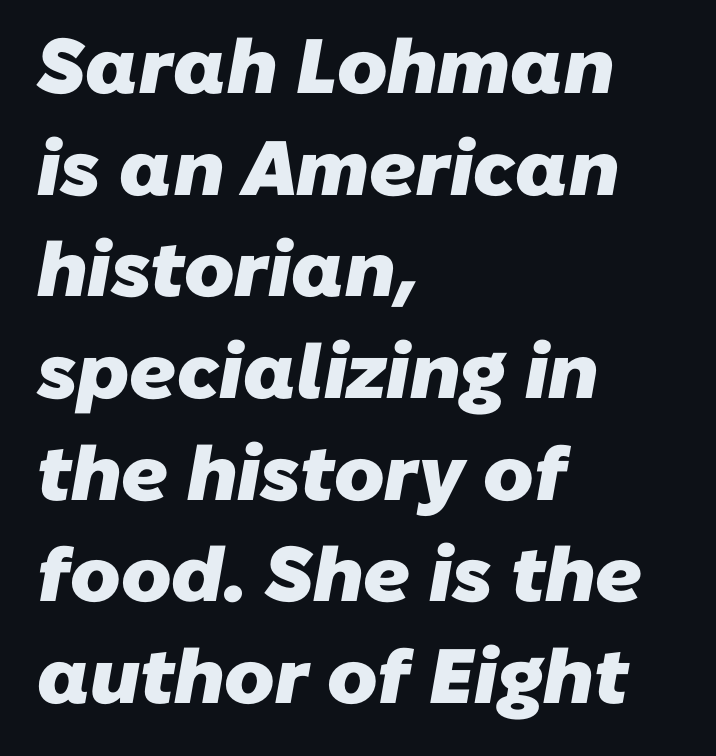
{"serif": "no", "bold": "yes", "weight": "heavy", "width": "normal", "stroke_contrast": "low", "x_height": "medium", "monospaced": "no", "underline": "no", "align": "left", "line_spacing": "normal", "line_spacing_ratio": 1.32, "letter_spacing": "normal", "letter_spacing_em": 0.0, "glyph_px": 77}
